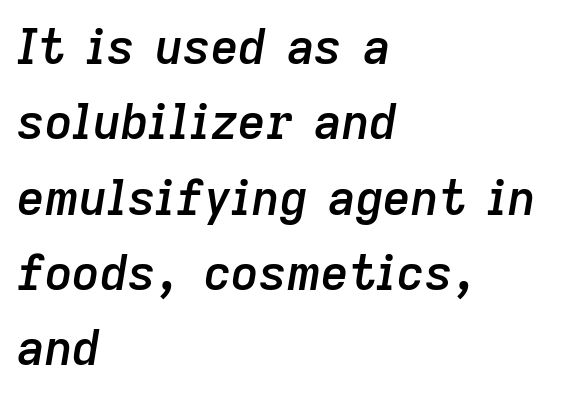
Q: Is the text bold? A: Semi-bold.
Q: Is the text italic (slanted)? A: Yes, it leans right by about 9 degrees.
Q: Is the text underlined? A: No.
Q: How is the paragraph aligned? A: Left-aligned.
Q: Is the spacing between letters normal or unusually wide? A: Normal.
Q: Is the spacing between lines tight, normal or loose? A: Normal.
Q: Width (condensed, normal, or wide)? A: Normal.
Q: Stroke contrast? A: Low.
Q: x-height? A: Medium.
Q: Monospaced? A: No.
